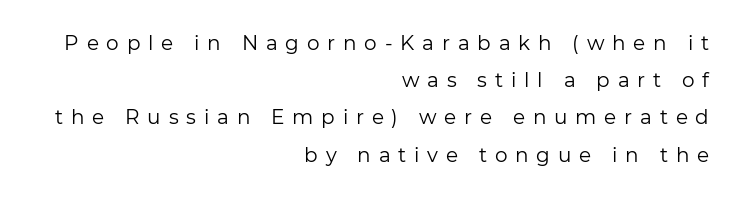
Honestly, there is no underline to notice here at all. The specimen reads as upright at a glance. The cut favours lightness, reaching ordinary text weight at its darkest. Substantial extra tracking has been applied to these lines.
